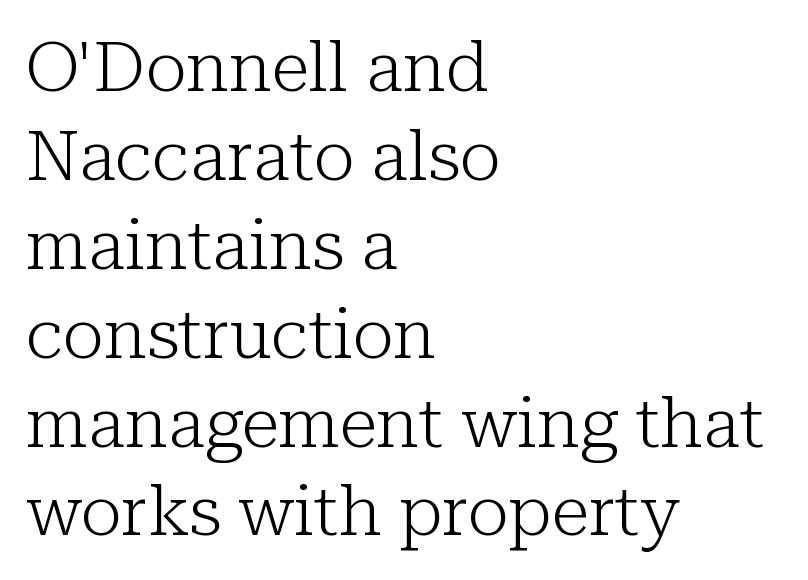
{"serif": "yes", "italic": "no", "bold": "no", "weight": "light", "width": "normal", "stroke_contrast": "low", "x_height": "medium", "monospaced": "no", "underline": "no", "align": "left", "line_spacing": "normal", "line_spacing_ratio": 1.27, "letter_spacing": "normal", "letter_spacing_em": 0.0, "glyph_px": 70}
